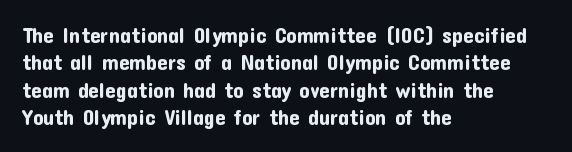
The image shows 21 px text type, upright; set left-aligned, normal line spacing (1.3x), normal letter spacing, not underlined.
